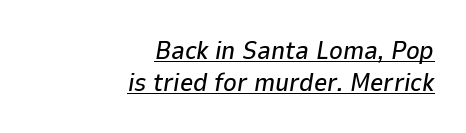
The image shows 26 px text type, italic (leaning right); set right-aligned, line spacing 1.22x, normal letter spacing, underlined.
